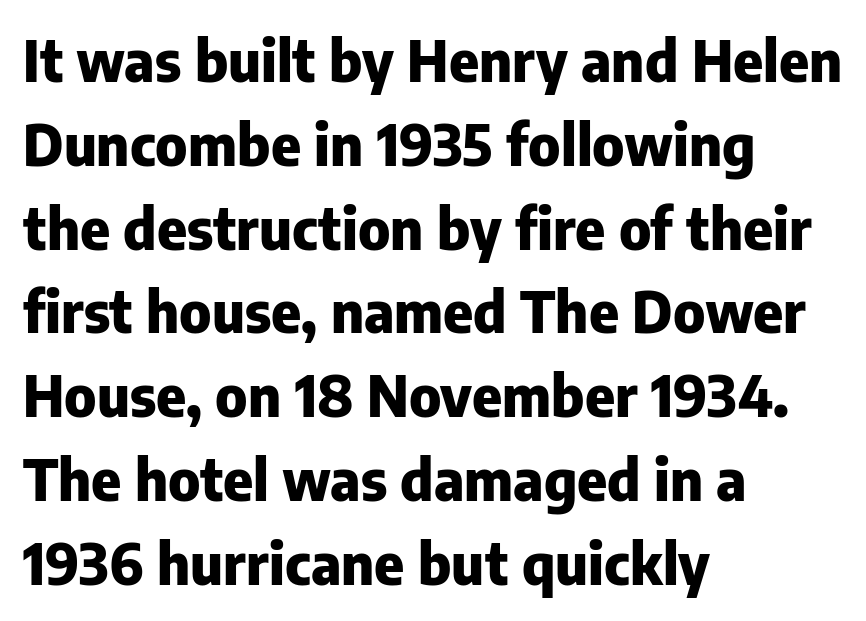
The image shows 57 px heavy sans-serif type, upright; set left-aligned, normal line spacing (1.47x), normal letter spacing, not underlined; low stroke contrast and a medium x-height.
